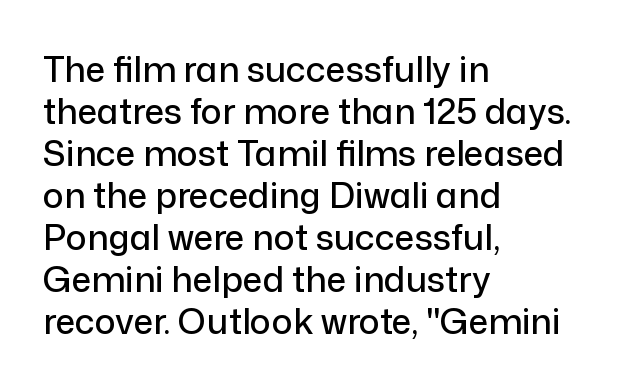
{"serif": "no", "italic": "no", "width": "normal", "stroke_contrast": "low", "x_height": "medium", "monospaced": "no", "underline": "no", "align": "left", "line_spacing_ratio": 1.2, "letter_spacing": "normal", "letter_spacing_em": 0.0, "glyph_px": 35}
